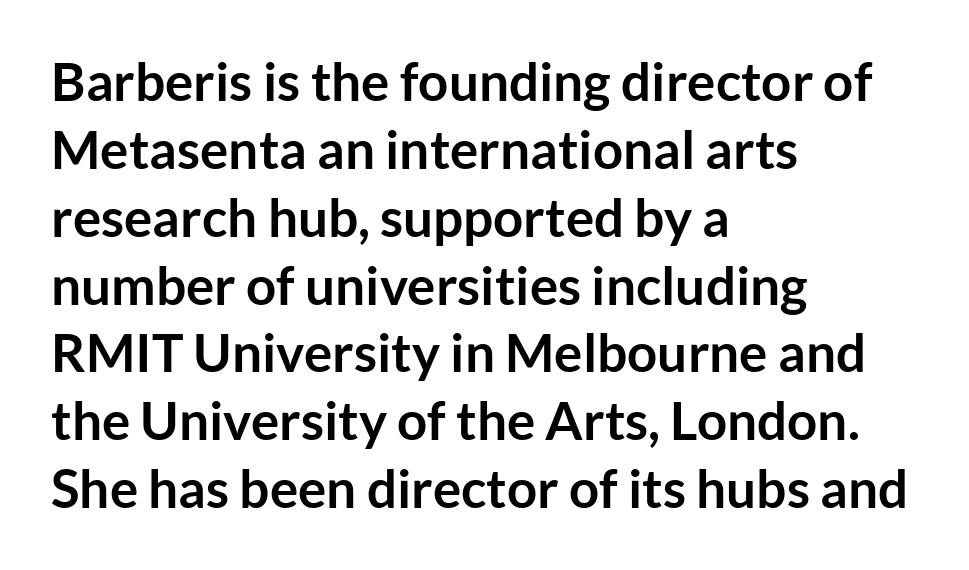
{"serif": "no", "italic": "no", "bold": "yes", "weight": "semibold", "width": "normal", "stroke_contrast": "low", "x_height": "medium", "monospaced": "no", "underline": "no", "align": "left", "line_spacing": "normal", "line_spacing_ratio": 1.28, "letter_spacing": "normal", "letter_spacing_em": 0.0, "glyph_px": 53}
